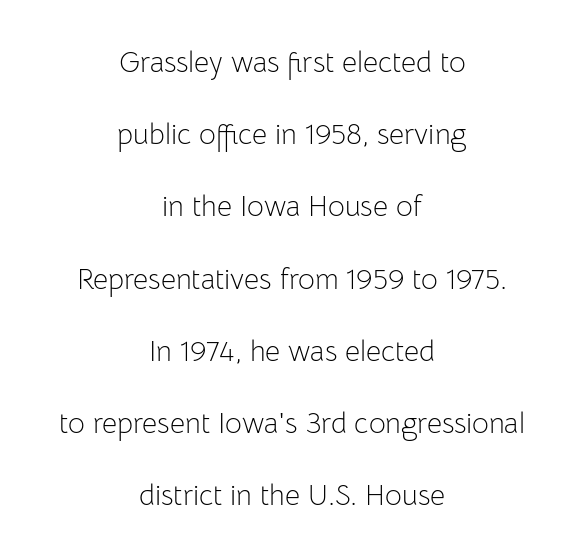
The typeface chosen for these lines omits serifs. Lines of text with bare space underneath. Proportional: the letters do not fall into vertical columns. Is the letter spacing exaggerated? No — it looks like the ordinary default. Reading down the column, the eye jumps a long way to each next line. Upright lettering throughout.
